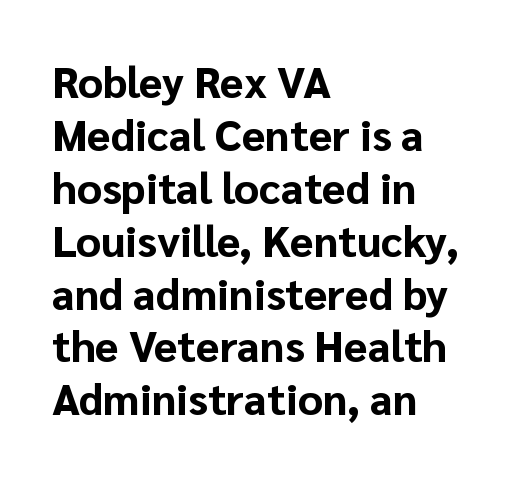
Q: Is the text bold? A: Yes.
Q: Is the text italic (slanted)? A: No, it is upright.
Q: Is the typeface a serif or a sans-serif typeface? A: Sans-serif.
Q: Is the text underlined? A: No.
Q: How is the paragraph aligned? A: Left-aligned.
Q: Is the spacing between letters normal or unusually wide? A: Normal.
Q: Width (condensed, normal, or wide)? A: Normal.
Q: Stroke contrast? A: Low.
Q: x-height? A: Medium.
Q: Monospaced? A: No.
